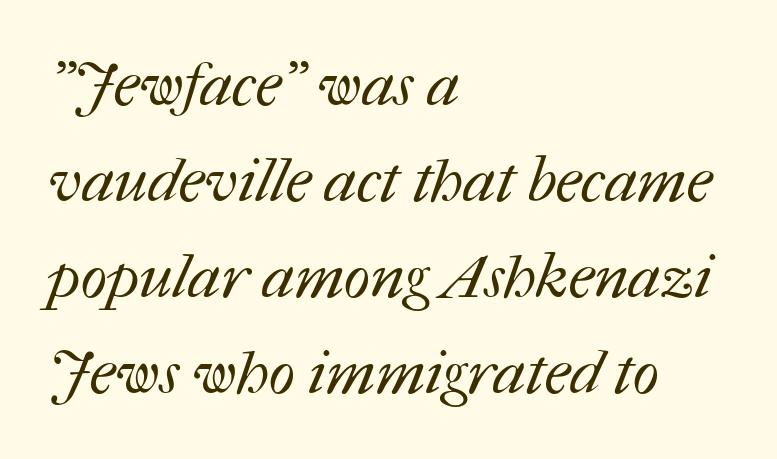
A normal amount of white space separates one row of letters from the next. Descenders hang freely into open space. Weight class: somewhere from thin through regular. A typesetter would call this zero additional tracking.
